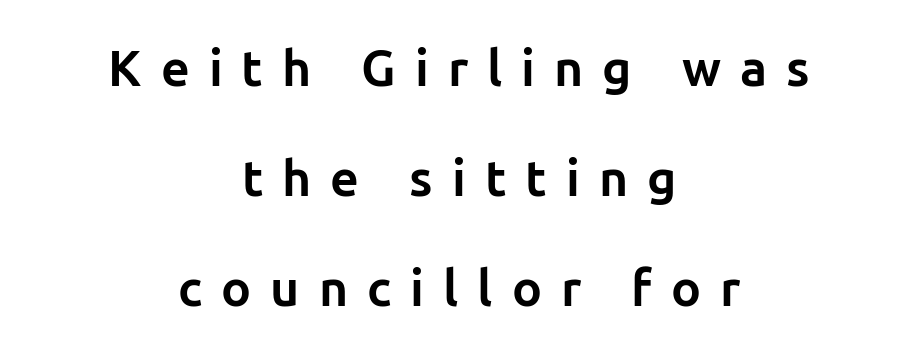
Nothing sits at the stroke ends, so this counts as sans-serif. These lines stack symmetrically, like a column narrowing and widening about its center. Looks like regular typesetting: each glyph gets only the width it needs. Chunky letters — that's bold for sure.
